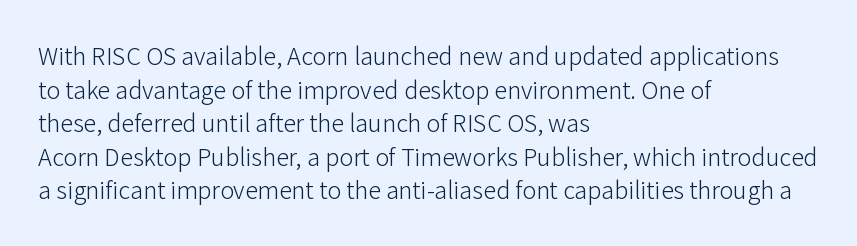
The image shows 26 px text type, upright; set left-aligned, normal line spacing (1.29x), normal letter spacing, not underlined.
